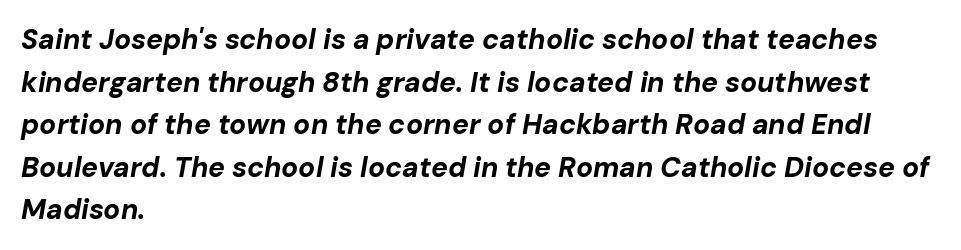
Heavy-handed strokes throughout: this text is bold. One-word summary of the alignment: left. Every character sits at an angle, as italics do. Notice how descenders clear the ascenders below comfortably — that's standard leading. Anything drawn beneath the words? Only blank space.
